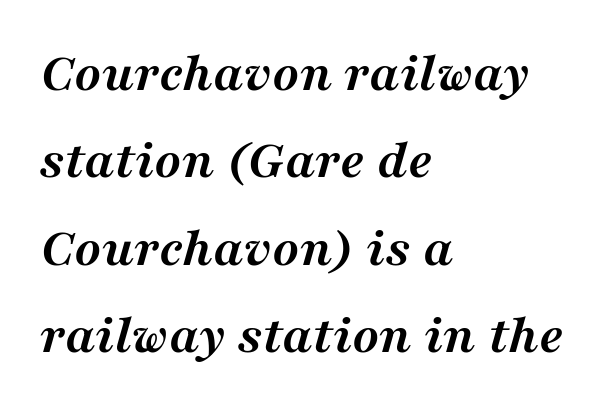
Q: Is the text bold? A: Yes.
Q: Is the text italic (slanted)? A: Yes, it leans right by about 16 degrees.
Q: Is the typeface a serif or a sans-serif typeface? A: Serif.
Q: Is the text underlined? A: No.
Q: How is the paragraph aligned? A: Left-aligned.
Q: Is the spacing between letters normal or unusually wide? A: Normal.
Q: Is the spacing between lines tight, normal or loose? A: Normal.
Q: Width (condensed, normal, or wide)? A: Normal.
Q: Stroke contrast? A: Medium.
Q: x-height? A: Medium.
Q: Monospaced? A: No.
